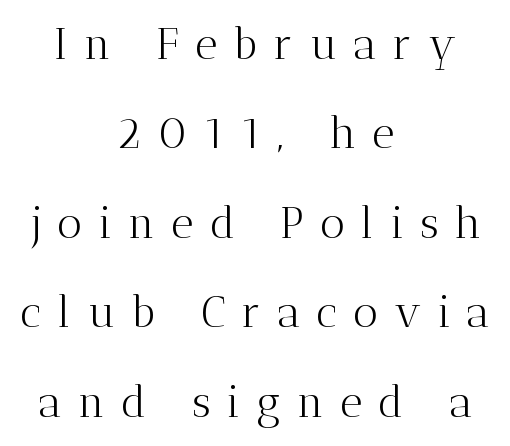
Q: Is the text bold? A: No.
Q: Is the text italic (slanted)? A: No, it is upright.
Q: Is the typeface a serif or a sans-serif typeface? A: Serif.
Q: Is the text underlined? A: No.
Q: How is the paragraph aligned? A: Centered.
Q: Is the spacing between letters normal or unusually wide? A: Unusually wide.
Q: Is the spacing between lines tight, normal or loose? A: Loose.
Q: Width (condensed, normal, or wide)? A: Normal.
Q: Stroke contrast? A: Medium.
Q: x-height? A: Medium.
Q: Monospaced? A: No.
